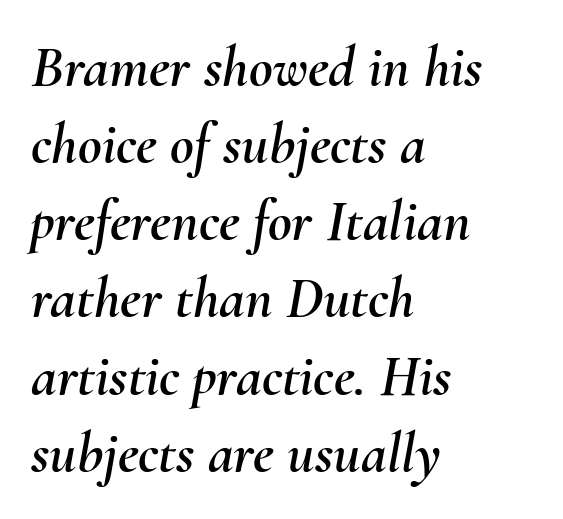
The tracking reads as untouched default to a designer's eye. Has an underline been added? It has not. Quick note: interline space is typical. The letters advance in unequal steps, a hallmark of proportional type. The font's italic variant was chosen for this text.
